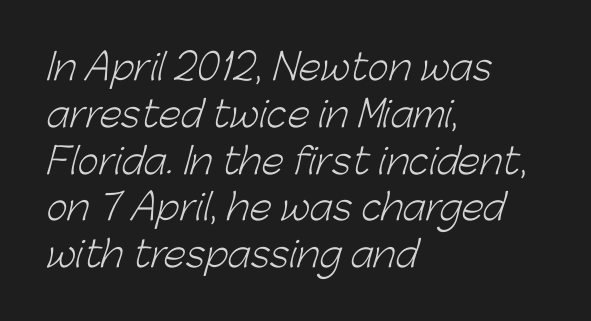
The passage shown is typeset with a sans-serif family. Proportional: the letters do not fall into vertical columns. This sample uses plain, unmodified letter spacing. A bare baseline throughout the passage. Weight class: somewhere from thin through regular.
